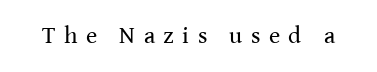
{"italic": "no", "bold": "no", "underline": "no", "letter_spacing": "wide", "letter_spacing_em": 0.35, "glyph_px": 24}
